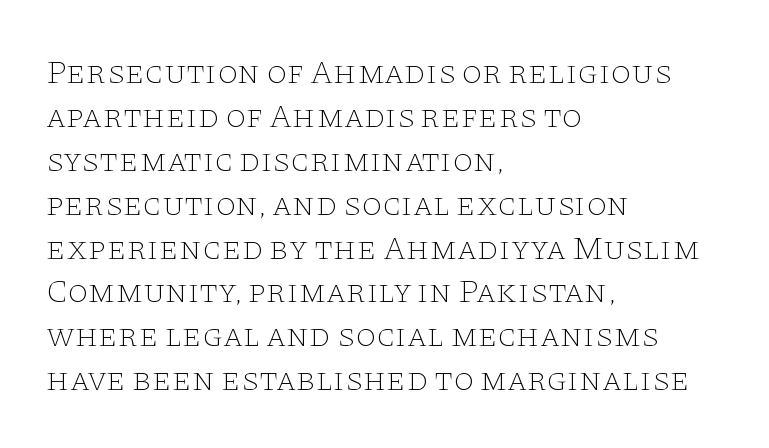
The image shows 33 px thin, wide serif type, upright; set left-aligned, normal line spacing (1.33x), normal letter spacing, not underlined; low stroke contrast and a large x-height.
